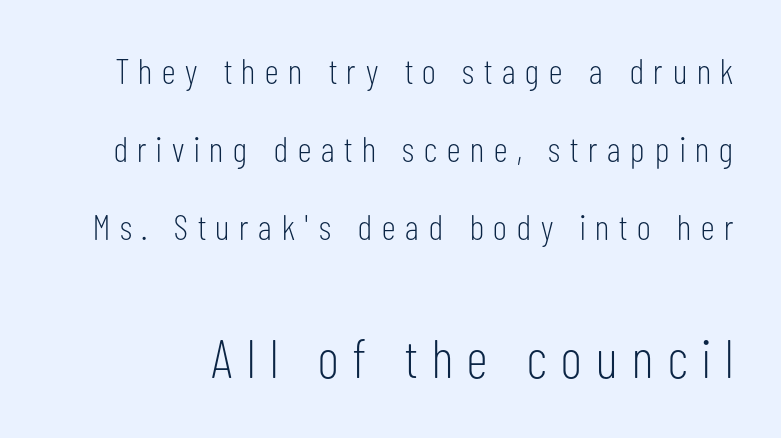
The image shows 54 px light, condensed sans-serif type, upright; set loose line spacing (2.16x), unusually wide letter spacing (+0.27 em), not underlined; the second (bottom) block is 1.5x larger; low stroke contrast and a medium x-height.
